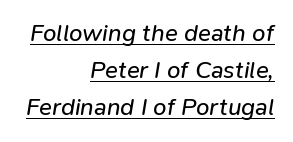
The image shows 24 px text type, italic (leaning right); set right-aligned, normal line spacing (1.55x), normal letter spacing, underlined.
